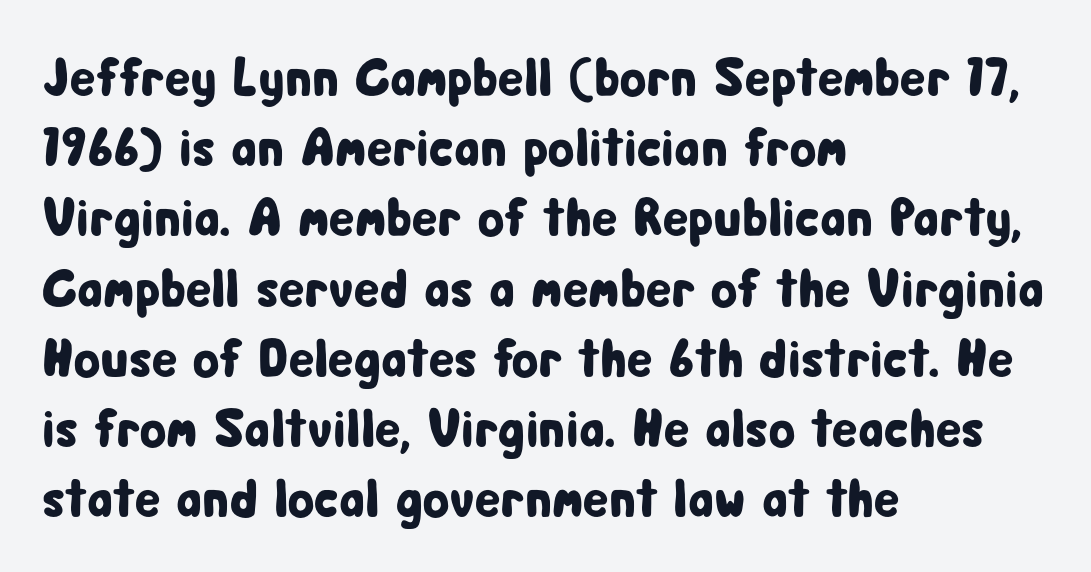
{"serif": "no", "italic": "no", "width": "condensed", "stroke_contrast": "low", "x_height": "medium", "monospaced": "no", "underline": "no", "align": "left", "line_spacing": "normal", "line_spacing_ratio": 1.3, "letter_spacing": "normal", "letter_spacing_em": 0.0, "glyph_px": 54}
